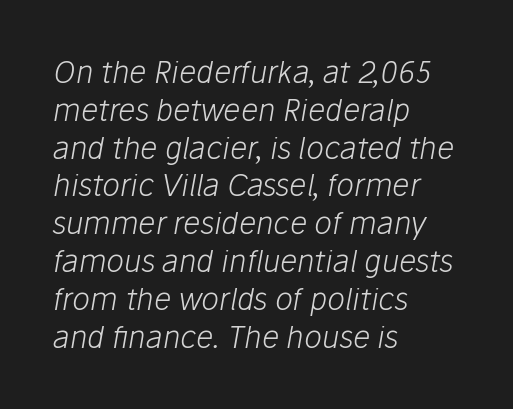
Style check: oblique. Honestly, the letter spacing is just normal — you wouldn't notice it. The letterforms sit at book weight or below. No word sits above an underline. Typeset ragged right — the left edge is the straight one.
